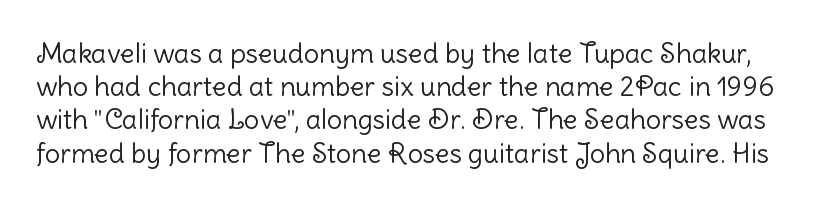
{"italic": "no", "bold": "no", "underline": "no", "line_spacing_ratio": 1.23, "letter_spacing": "normal", "letter_spacing_em": 0.0, "glyph_px": 27}
